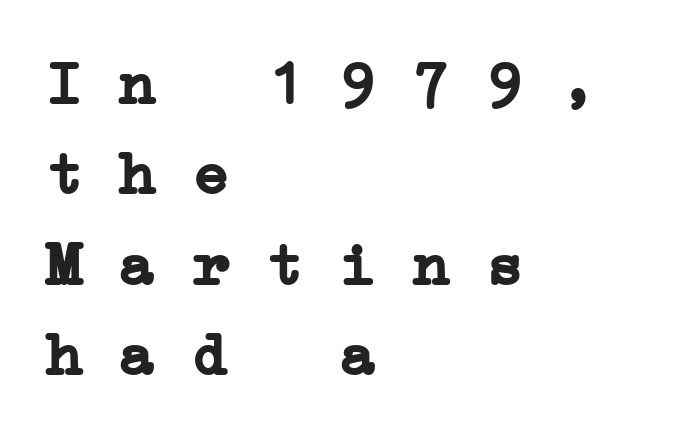
The rendering shows small feet on the letterforms — a serif design. Anything drawn beneath the words? Only blank space. The face used here has the dense, thick strokes of a bold. The rag falls on the right side of this text block. The type is set solid horizontally, with unmodified tracking.
